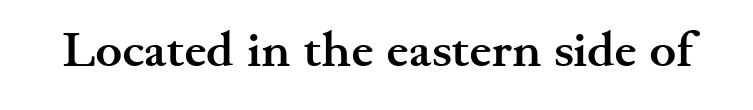
{"serif": "yes", "italic": "no", "bold": "yes", "weight": "semibold", "width": "wide", "stroke_contrast": "medium", "x_height": "small", "monospaced": "no", "underline": "no", "letter_spacing": "normal", "letter_spacing_em": 0.0, "glyph_px": 50}
